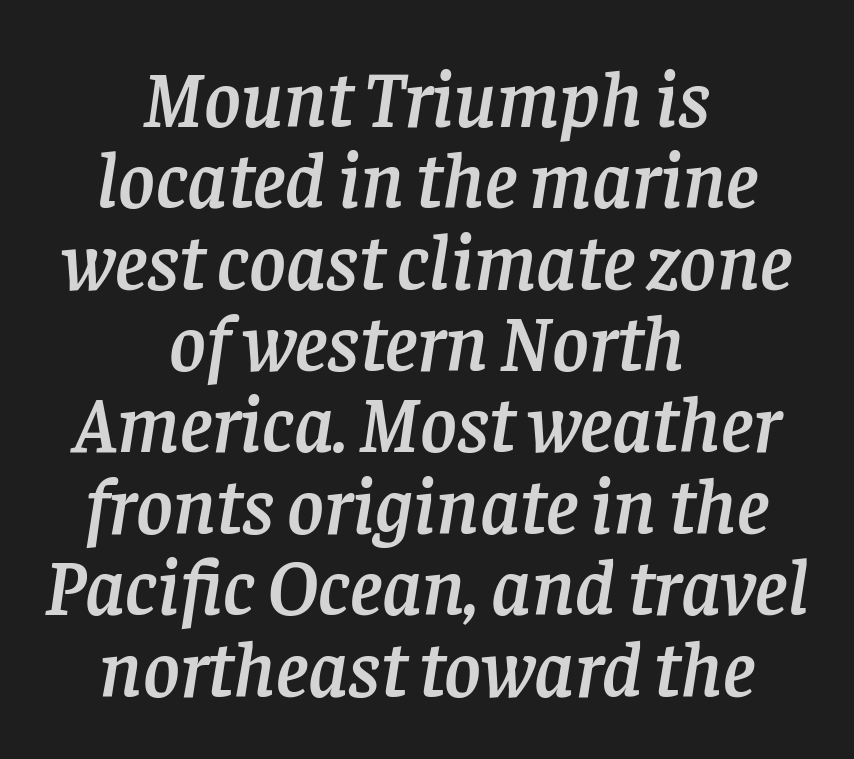
The image shows 79 px serif type, italic (leaning right); set centered, tight line spacing (1.03x), normal letter spacing, not underlined; low stroke contrast and a large x-height.
